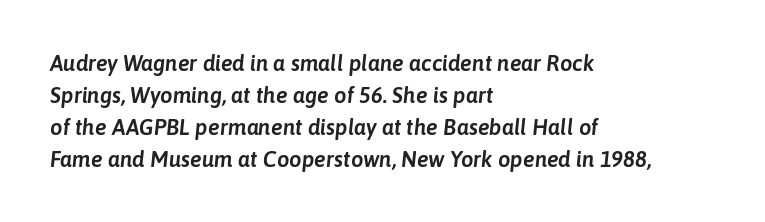
The image shows 22 px text type, italic (leaning right); set left-aligned, normal line spacing (1.45x), normal letter spacing, not underlined.
